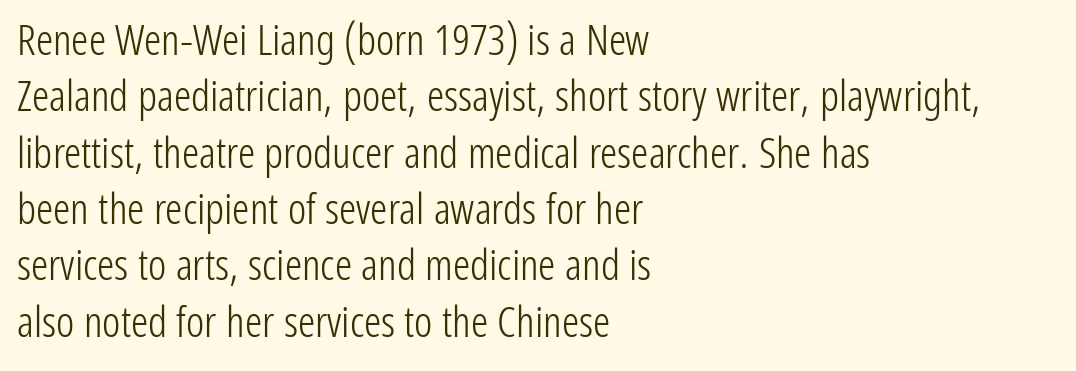
Q: Is the text bold? A: No.
Q: Is the text italic (slanted)? A: No, it is upright.
Q: Is the typeface a serif or a sans-serif typeface? A: Sans-serif.
Q: Is the text underlined? A: No.
Q: How is the paragraph aligned? A: Left-aligned.
Q: Is the spacing between letters normal or unusually wide? A: Normal.
Q: Is the spacing between lines tight, normal or loose? A: Normal.
Q: Width (condensed, normal, or wide)? A: Condensed.
Q: Stroke contrast? A: Low.
Q: x-height? A: Medium.
Q: Monospaced? A: No.
